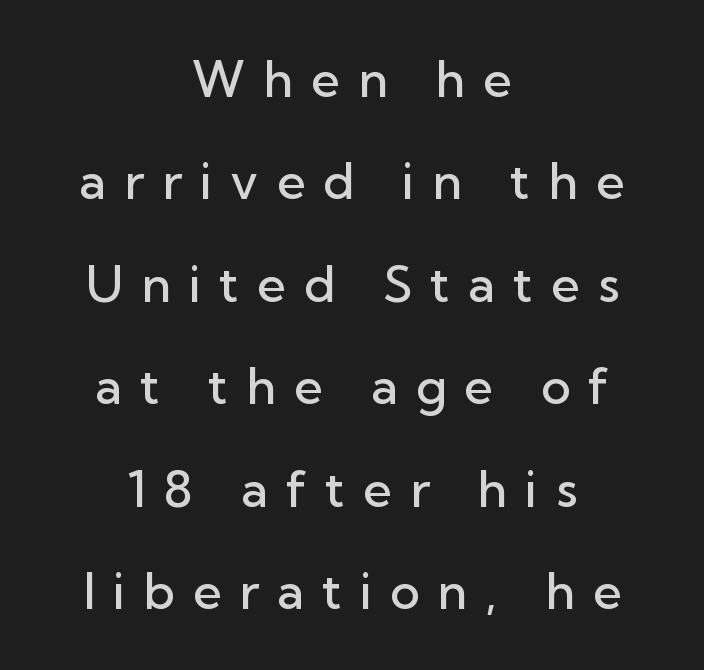
Q: Is the text bold? A: Semi-bold.
Q: Is the text italic (slanted)? A: No, it is upright.
Q: Is the typeface a serif or a sans-serif typeface? A: Sans-serif.
Q: Is the text underlined? A: No.
Q: How is the paragraph aligned? A: Centered.
Q: Is the spacing between letters normal or unusually wide? A: Unusually wide.
Q: Is the spacing between lines tight, normal or loose? A: Loose.
Q: Width (condensed, normal, or wide)? A: Normal.
Q: Stroke contrast? A: Low.
Q: x-height? A: Medium.
Q: Monospaced? A: No.
